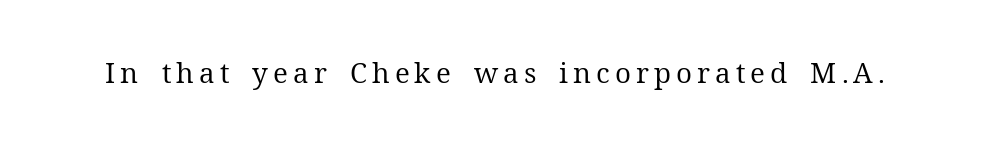
The image shows 28 px regular-weight serif type, upright; set not underlined; medium stroke contrast and a medium x-height.
